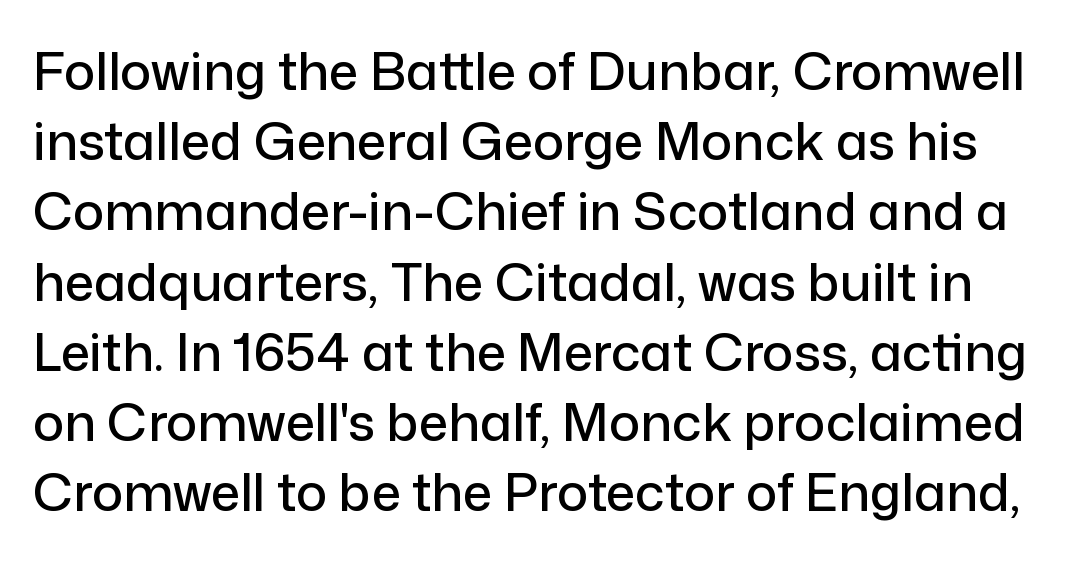
Q: Is the text italic (slanted)? A: No, it is upright.
Q: Is the typeface a serif or a sans-serif typeface? A: Sans-serif.
Q: Is the text underlined? A: No.
Q: Is the spacing between letters normal or unusually wide? A: Normal.
Q: Is the spacing between lines tight, normal or loose? A: Normal.
Q: Width (condensed, normal, or wide)? A: Normal.
Q: Stroke contrast? A: Low.
Q: x-height? A: Medium.
Q: Monospaced? A: No.
